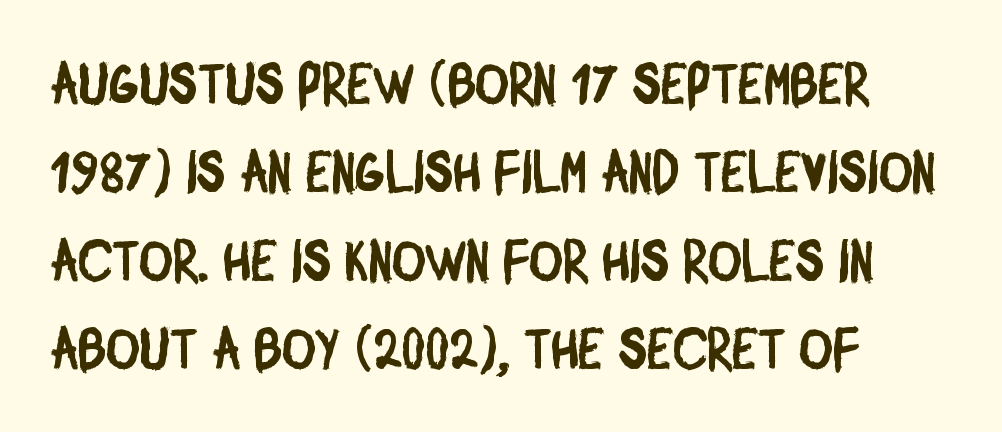
Q: Is the typeface a serif or a sans-serif typeface? A: Sans-serif.
Q: Is the text underlined? A: No.
Q: How is the paragraph aligned? A: Left-aligned.
Q: Is the spacing between letters normal or unusually wide? A: Normal.
Q: Is the spacing between lines tight, normal or loose? A: Normal.
Q: Width (condensed, normal, or wide)? A: Condensed.
Q: Stroke contrast? A: Low.
Q: x-height? A: Large.
Q: Monospaced? A: No.
